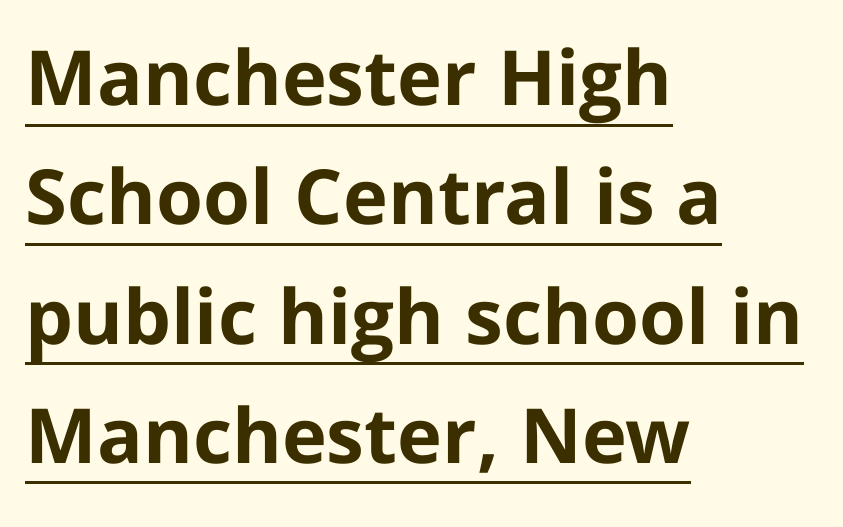
Q: Is the text bold? A: Yes.
Q: Is the text italic (slanted)? A: No, it is upright.
Q: Is the typeface a serif or a sans-serif typeface? A: Sans-serif.
Q: Is the text underlined? A: Yes.
Q: How is the paragraph aligned? A: Left-aligned.
Q: Is the spacing between letters normal or unusually wide? A: Normal.
Q: Is the spacing between lines tight, normal or loose? A: Normal.
Q: Width (condensed, normal, or wide)? A: Normal.
Q: Stroke contrast? A: Low.
Q: x-height? A: Medium.
Q: Monospaced? A: No.
